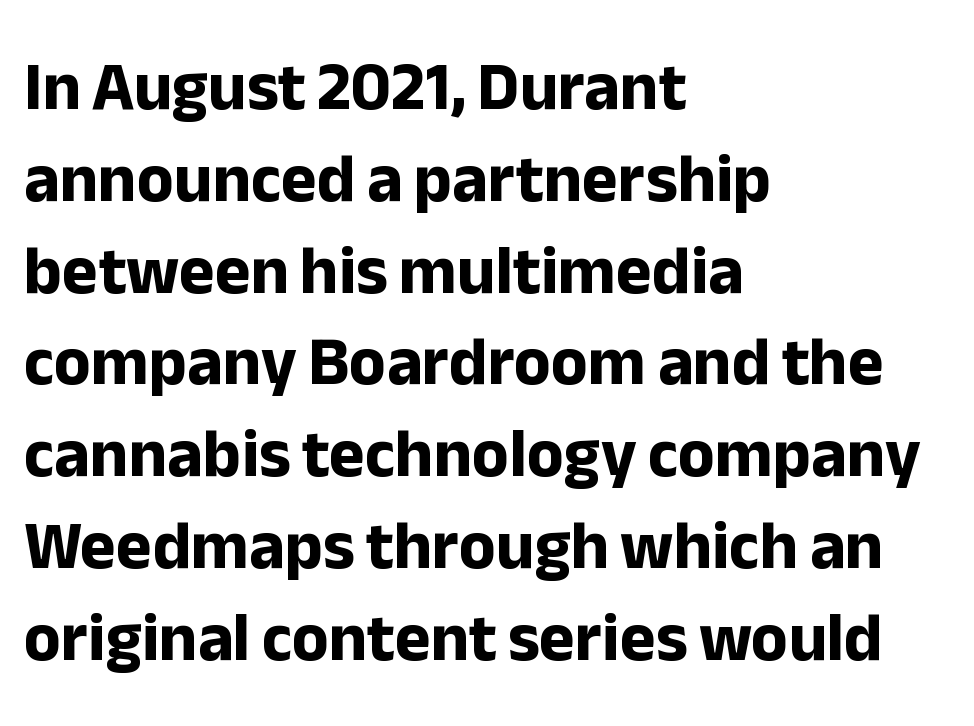
Compared with typical body copy, the letter spacing here is the same. Varying glyph widths throughout — classic text-font behaviour. Has an underline been added? It has not. In CSS terms this would be text-align: left. The type sits square on the baseline with zero lean. Observe the absence of serifs on each vertical stroke in this sample.
